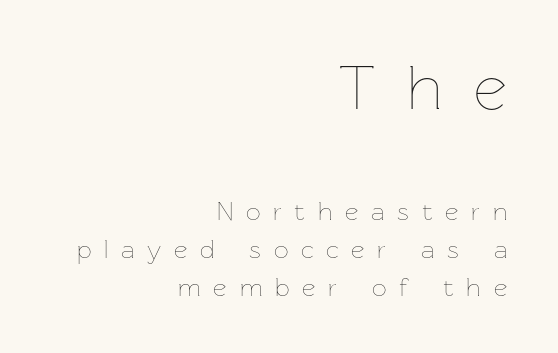
The specimen omits any rule beneath the text block's lines. The emphasis by scale lands on block number one, above. These lines are rendered in a variable-pitch font. Reading down the block, your eye finds every line finishing at a fixed right position.
